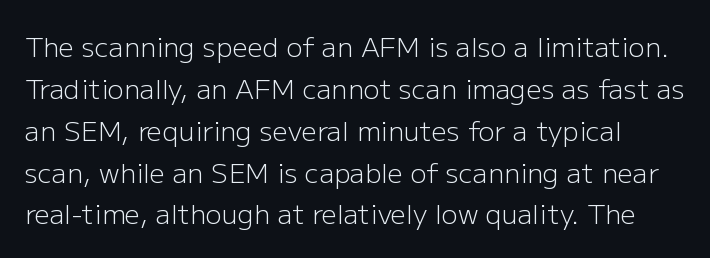
The image shows 27 px text type, upright; set normal line spacing (1.55x), normal letter spacing, not underlined.
